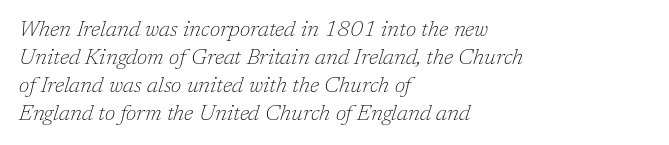
The image shows 22 px text type, italic (leaning right); set left-aligned, normal line spacing (1.27x), normal letter spacing, not underlined.
